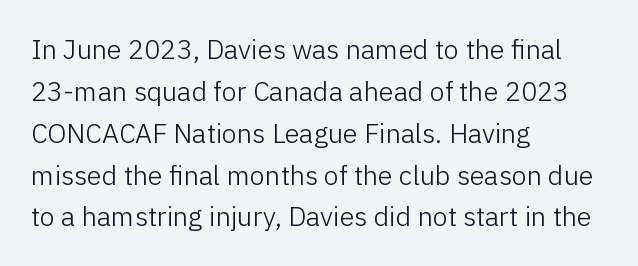
Q: Is the text bold? A: No.
Q: Is the text italic (slanted)? A: No, it is upright.
Q: Is the text underlined? A: No.
Q: How is the paragraph aligned? A: Left-aligned.
Q: Is the spacing between letters normal or unusually wide? A: Normal.
Q: Is the spacing between lines tight, normal or loose? A: Normal.
